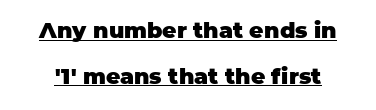
{"italic": "no", "bold": "yes", "underline": "yes", "line_spacing": "loose", "line_spacing_ratio": 2.07, "letter_spacing": "normal", "letter_spacing_em": 0.0, "glyph_px": 22}
